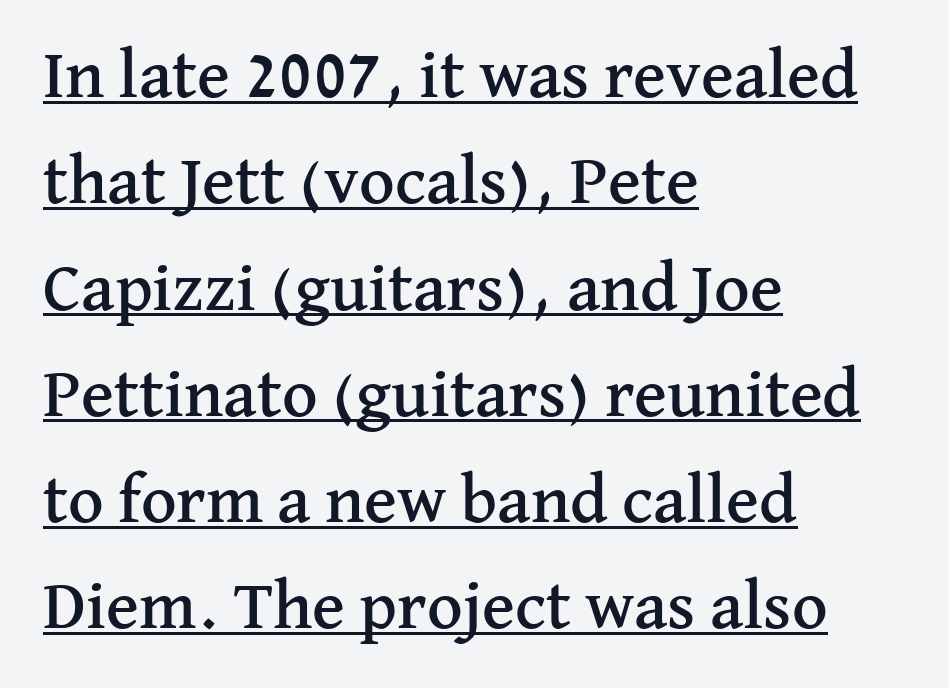
{"serif": "yes", "italic": "no", "width": "normal", "stroke_contrast": "medium", "x_height": "medium", "monospaced": "no", "underline": "yes", "align": "left", "line_spacing": "normal", "line_spacing_ratio": 1.54, "letter_spacing": "normal", "letter_spacing_em": 0.0, "glyph_px": 69}
